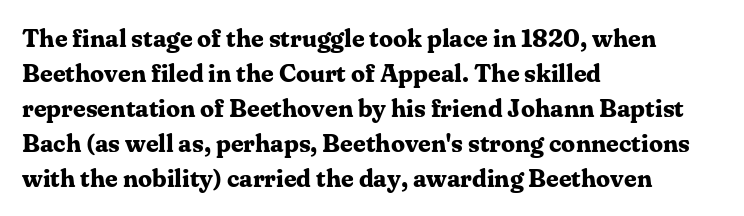
{"italic": "no", "bold": "yes", "underline": "no", "align": "left", "line_spacing": "normal", "line_spacing_ratio": 1.4, "letter_spacing": "normal", "letter_spacing_em": 0.0, "glyph_px": 25}
